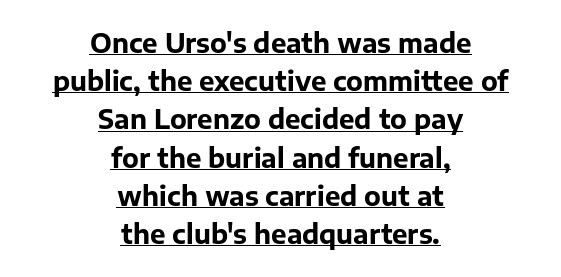
{"italic": "no", "bold": "yes", "underline": "yes", "align": "center", "line_spacing": "normal", "line_spacing_ratio": 1.47, "letter_spacing": "normal", "letter_spacing_em": 0.0, "glyph_px": 26}
